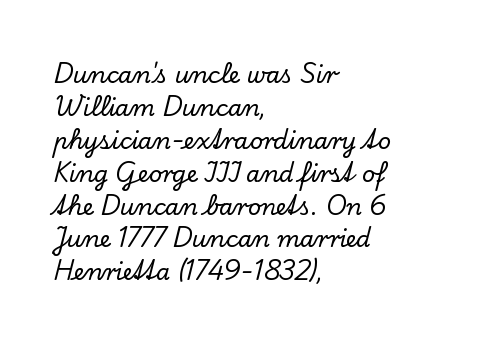
The image shows 23 px text type; set left-aligned, normal line spacing (1.43x), normal letter spacing, not underlined.
